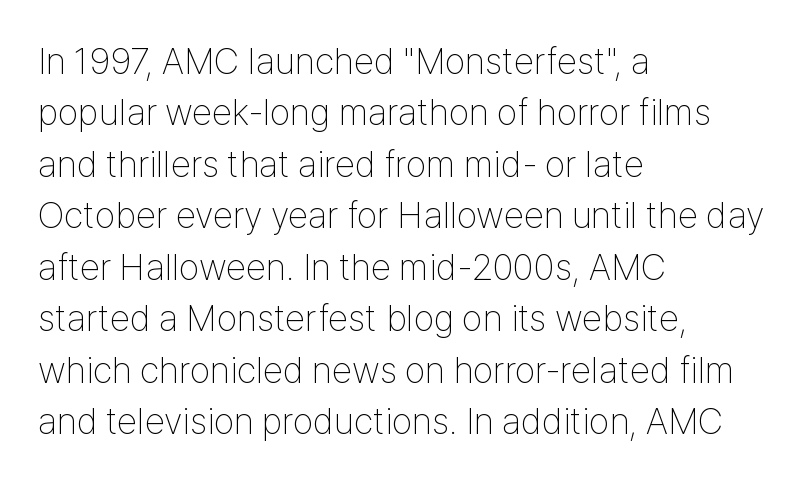
Q: Is the text bold? A: No.
Q: Is the text italic (slanted)? A: No, it is upright.
Q: Is the typeface a serif or a sans-serif typeface? A: Sans-serif.
Q: Is the text underlined? A: No.
Q: How is the paragraph aligned? A: Left-aligned.
Q: Is the spacing between letters normal or unusually wide? A: Normal.
Q: Is the spacing between lines tight, normal or loose? A: Normal.
Q: Width (condensed, normal, or wide)? A: Condensed.
Q: Stroke contrast? A: Low.
Q: x-height? A: Medium.
Q: Monospaced? A: No.
